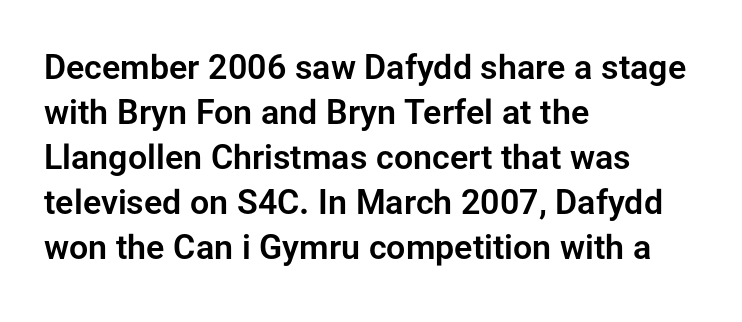
The image shows 34 px sans-serif type, upright; set left-aligned, normal line spacing (1.32x), normal letter spacing, not underlined; low stroke contrast and a medium x-height.
